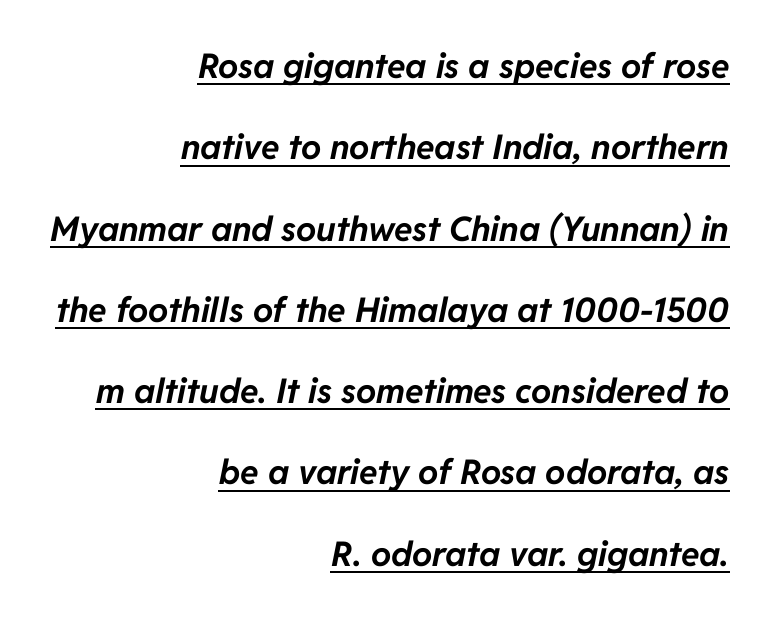
Airy leading. Think of a printed novel: that variable character pitch is what you see here. Yep, that's italic — everything's leaning. How heavy is the stroke? Heavy — this is a bold. Tracking here is standard; glyphs follow each other at the usual distance. This rendering features underlined lettering.
